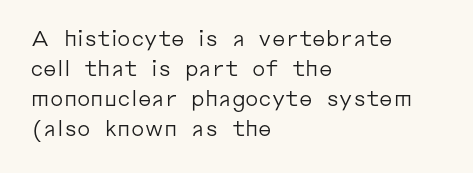
Compared with typical body copy, the letter spacing here is the same. The text block is weighted toward the left margin, trailing off unevenly rightward. The foot of each line stays bare and open. Evenly set lines give the paragraph a standard silhouette. Stroke thickness stays within the range of a standard reading face or lighter.
